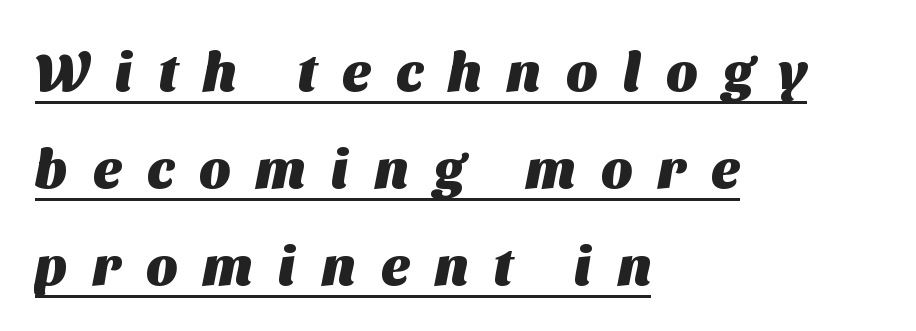
The image shows 54 px heavy sans-serif type; set left-aligned, line spacing 1.8x, unusually wide letter spacing (+0.48 em), underlined; medium stroke contrast and a medium x-height.
